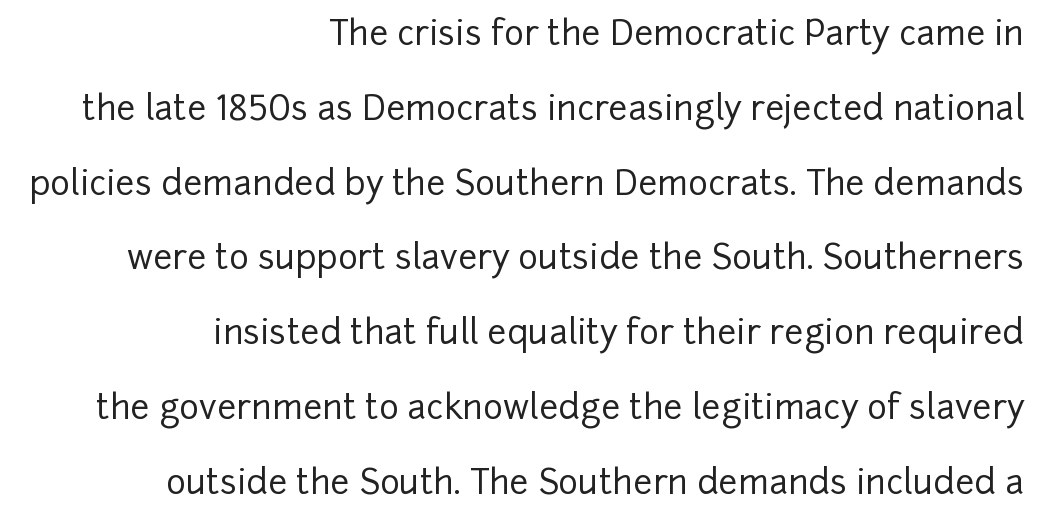
Q: Is the text italic (slanted)? A: No, it is upright.
Q: Is the typeface a serif or a sans-serif typeface? A: Sans-serif.
Q: Is the text underlined? A: No.
Q: How is the paragraph aligned? A: Right-aligned.
Q: Is the spacing between letters normal or unusually wide? A: Normal.
Q: Is the spacing between lines tight, normal or loose? A: Loose.
Q: Width (condensed, normal, or wide)? A: Normal.
Q: Stroke contrast? A: Low.
Q: x-height? A: Medium.
Q: Monospaced? A: No.
